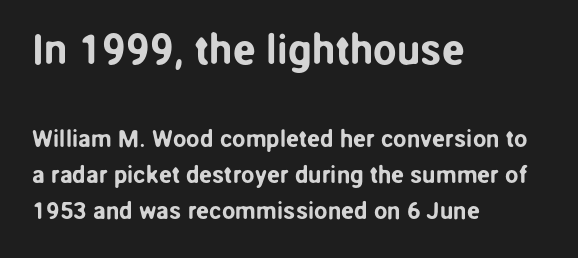
The image shows 42 px sans-serif type, upright; set left-aligned, normal line spacing (1.51x), normal letter spacing, not underlined; the first (top) block is 1.75x larger; low stroke contrast and a medium x-height.
